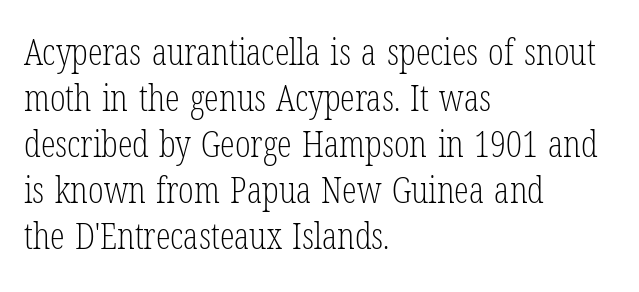
No italicization has been applied; the sample stays upright. This is serif lettering, the kind often seen in printed books. This sample is left-justified, so line endings fall wherever the words run out. Descenders hang freely into open space.
